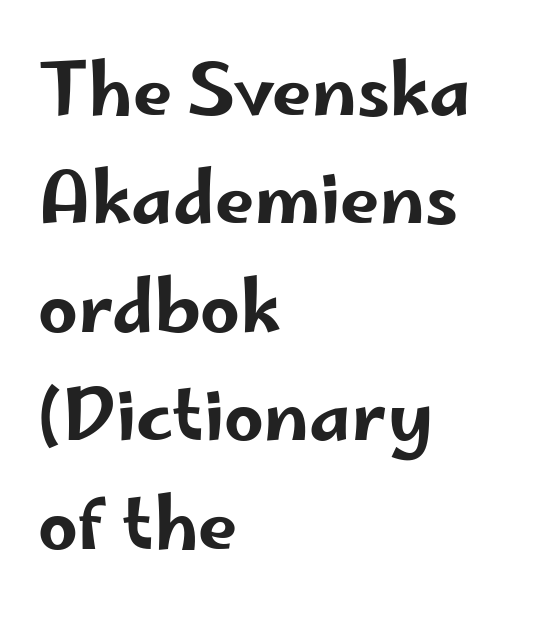
Q: Is the text italic (slanted)? A: No, it is upright.
Q: Is the typeface a serif or a sans-serif typeface? A: Sans-serif.
Q: Is the text underlined? A: No.
Q: How is the paragraph aligned? A: Left-aligned.
Q: Is the spacing between letters normal or unusually wide? A: Normal.
Q: Is the spacing between lines tight, normal or loose? A: Normal.
Q: Width (condensed, normal, or wide)? A: Wide.
Q: Stroke contrast? A: Low.
Q: x-height? A: Small.
Q: Monospaced? A: No.
